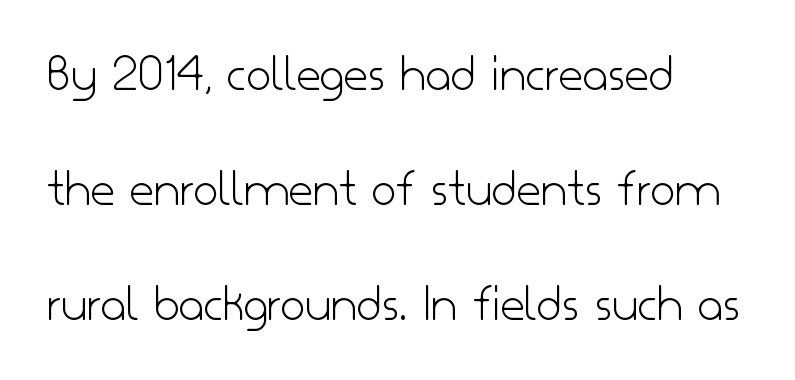
Q: Is the text bold? A: No.
Q: Is the text italic (slanted)? A: No, it is upright.
Q: Is the typeface a serif or a sans-serif typeface? A: Sans-serif.
Q: Is the text underlined? A: No.
Q: How is the paragraph aligned? A: Left-aligned.
Q: Is the spacing between letters normal or unusually wide? A: Normal.
Q: Is the spacing between lines tight, normal or loose? A: Loose.
Q: Width (condensed, normal, or wide)? A: Normal.
Q: Stroke contrast? A: Low.
Q: x-height? A: Small.
Q: Monospaced? A: No.
